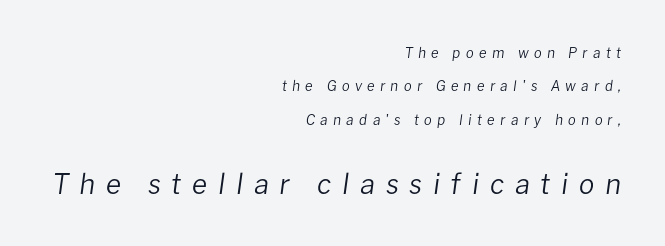
Q: Is the text bold? A: No.
Q: Is the text italic (slanted)? A: Yes, it leans right by about 8 degrees.
Q: Is the text underlined? A: No.
Q: How is the paragraph aligned? A: Right-aligned.
Q: Is the spacing between letters normal or unusually wide? A: Unusually wide.
Q: Is the spacing between lines tight, normal or loose? A: Loose.
Q: Which block of text is set in a larger size, the first (top) or the second (bottom)? A: The second (bottom) one.
Q: Width (condensed, normal, or wide)? A: Normal.
Q: Stroke contrast? A: Low.
Q: x-height? A: Medium.
Q: Monospaced? A: No.
